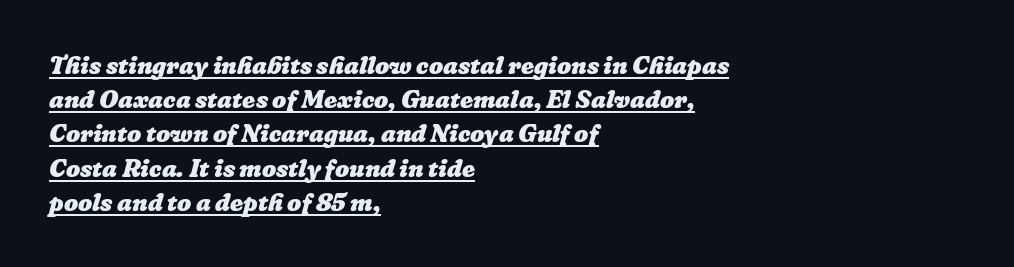
{"bold": "yes", "underline": "yes", "align": "left", "line_spacing": "normal", "line_spacing_ratio": 1.37, "letter_spacing": "normal", "letter_spacing_em": 0.0, "glyph_px": 25}
